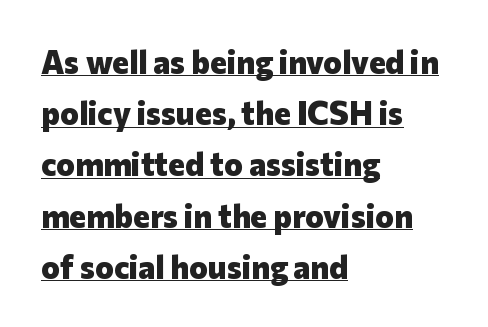
{"serif": "no", "italic": "no", "bold": "yes", "weight": "heavy", "width": "normal", "stroke_contrast": "low", "x_height": "medium", "monospaced": "no", "underline": "yes", "align": "left", "line_spacing": "normal", "line_spacing_ratio": 1.6, "letter_spacing": "normal", "letter_spacing_em": 0.0, "glyph_px": 32}
